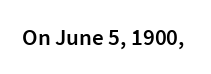
No extra tracking has been applied to these lines. The area under the type is left untouched. Weight: semibold (demi). If you drew a line through each stem, it would be perfectly vertical.
